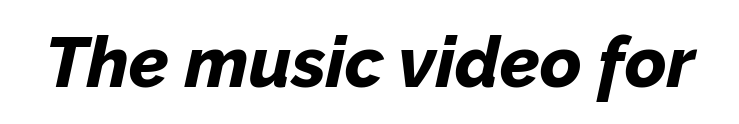
{"italic": "yes", "lean": "right", "slant_degrees": 12, "bold": "yes", "weight": "bold", "width": "normal", "stroke_contrast": "low", "x_height": "medium", "monospaced": "no", "underline": "no", "letter_spacing": "normal", "letter_spacing_em": 0.0, "glyph_px": 71}
